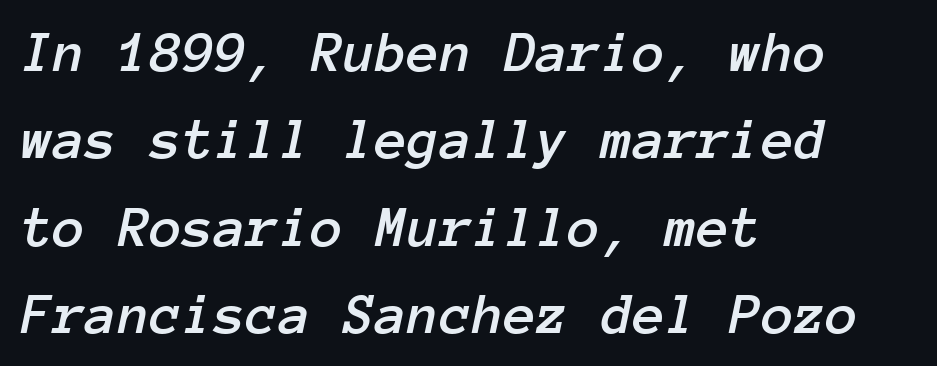
{"italic": "yes", "lean": "right", "slant_degrees": 12, "width": "normal", "stroke_contrast": "low", "x_height": "medium", "monospaced": "yes", "underline": "no", "align": "left", "line_spacing": "normal", "line_spacing_ratio": 1.48, "letter_spacing": "normal", "letter_spacing_em": 0.0, "glyph_px": 59}
